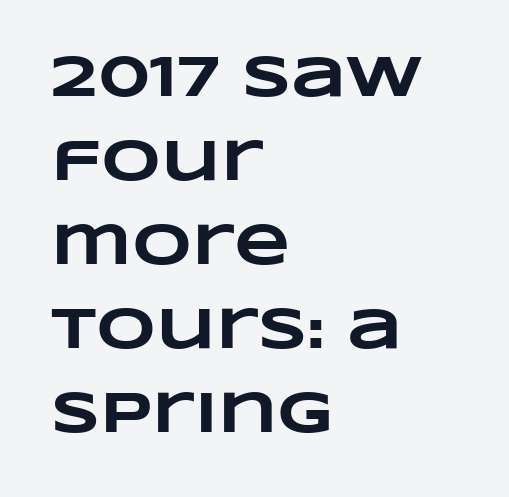
Q: Is the text bold? A: Yes.
Q: Is the text underlined? A: No.
Q: How is the paragraph aligned? A: Left-aligned.
Q: Is the spacing between letters normal or unusually wide? A: Normal.
Q: Is the spacing between lines tight, normal or loose? A: Normal.
Q: Width (condensed, normal, or wide)? A: Wide.
Q: Stroke contrast? A: Low.
Q: x-height? A: Large.
Q: Monospaced? A: No.
